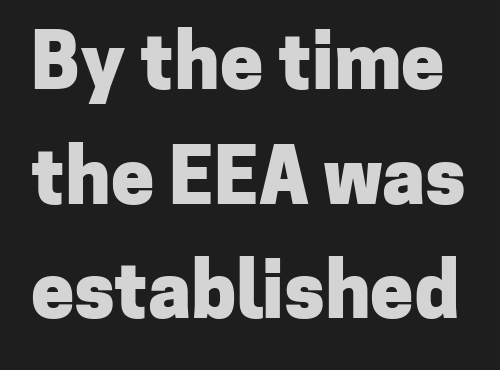
The image shows 77 px heavy sans-serif type, upright; set normal line spacing (1.49x), normal letter spacing, not underlined; low stroke contrast and a medium x-height.
